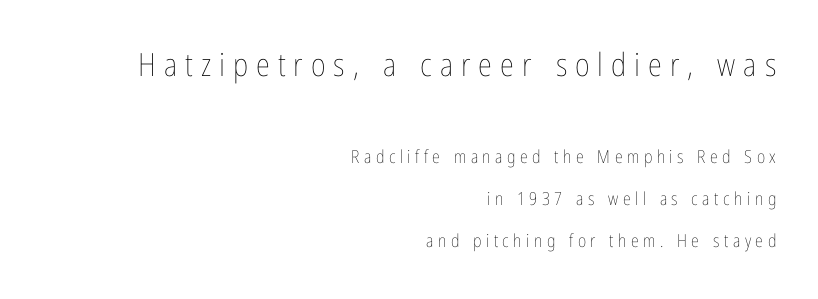
The image shows 32 px thin, condensed type, upright; set right-aligned, loose line spacing (2.35x), unusually wide letter spacing (+0.25 em), not underlined; the first (top) block is 1.78x larger; low stroke contrast and a medium x-height.
